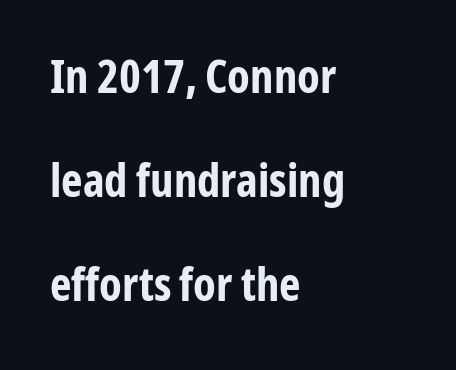
Look at the tracking — it's just the regular setting, nothing added. Whoever set this chose breathing room over compactness in the vertical rhythm. The axis of the letterforms is exactly vertical. The letters are bold, with thick, heavy strokes. A typesetter would label this face a sans.
